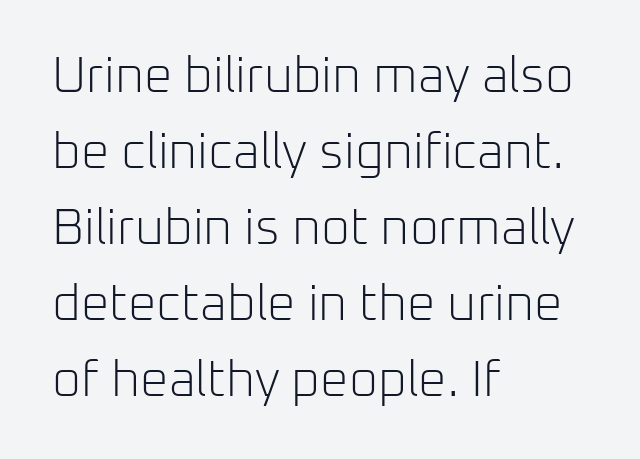
Q: Is the text bold? A: No.
Q: Is the text italic (slanted)? A: No, it is upright.
Q: Is the typeface a serif or a sans-serif typeface? A: Sans-serif.
Q: Is the text underlined? A: No.
Q: How is the paragraph aligned? A: Left-aligned.
Q: Is the spacing between letters normal or unusually wide? A: Normal.
Q: Is the spacing between lines tight, normal or loose? A: Normal.
Q: Width (condensed, normal, or wide)? A: Normal.
Q: Stroke contrast? A: Low.
Q: x-height? A: Medium.
Q: Monospaced? A: No.
